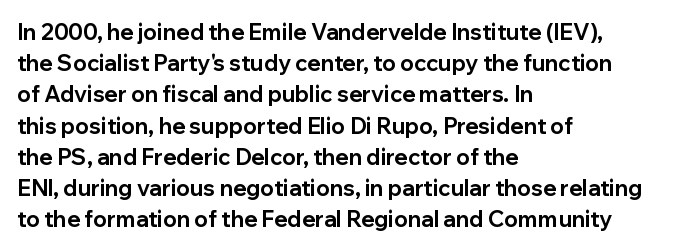
In CSS terms this would be text-align: left. Baseline-to-baseline distance is the conventional proportion of letter height. Notice how the stems are strictly vertical — no italics here. The space beneath each line is pristine and unruled. Spacing between characters is what you'd get straight out of the box. The passage shown is emphatically bold.
